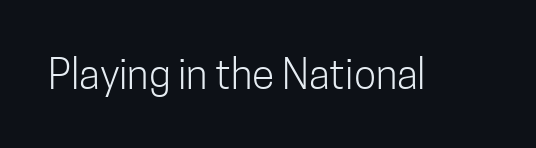
Is this a fixed-width face? No — the glyphs have proportional, varying widths. Check where the strokes stop: nothing finishes them off — pure sans. Honestly, the letter spacing is just normal — you wouldn't notice it. Is this a heavy cut? Hardly; it is regular or lighter.
